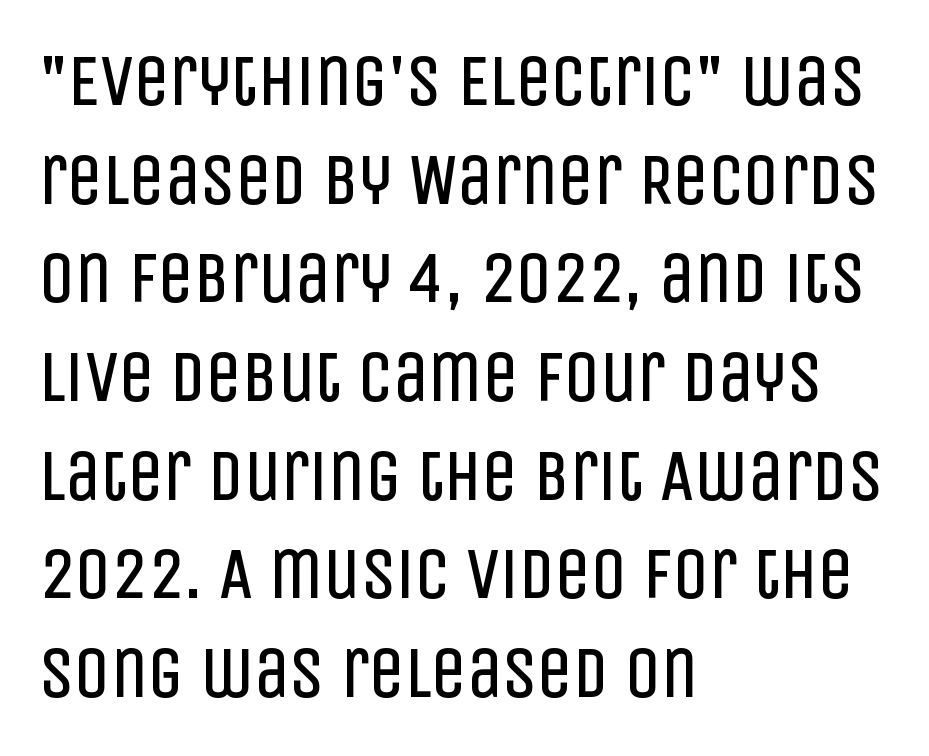
A sans-serif font was chosen for this passage. This is the regular roman posture of the typeface. The space directly below the letters is spotless. How would I describe the line gaps? Plain and ordinary. Varying glyph widths throughout — classic text-font behaviour. Tracking here is standard; glyphs follow each other at the usual distance.
